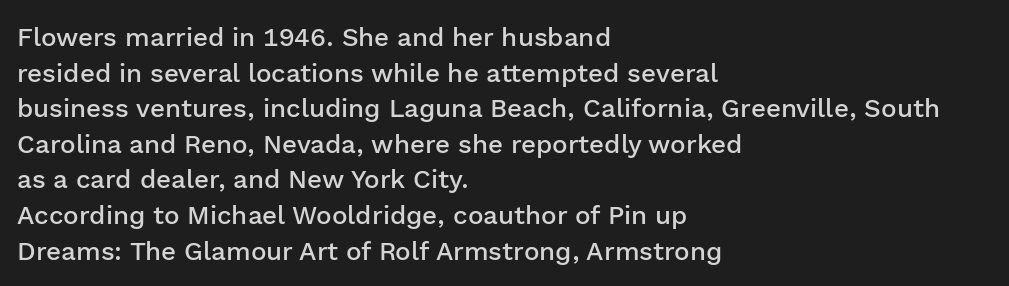
Q: Is the text bold? A: Semi-bold.
Q: Is the text italic (slanted)? A: No, it is upright.
Q: Is the text underlined? A: No.
Q: How is the paragraph aligned? A: Left-aligned.
Q: Is the spacing between letters normal or unusually wide? A: Normal.
Q: Is the spacing between lines tight, normal or loose? A: Normal.
